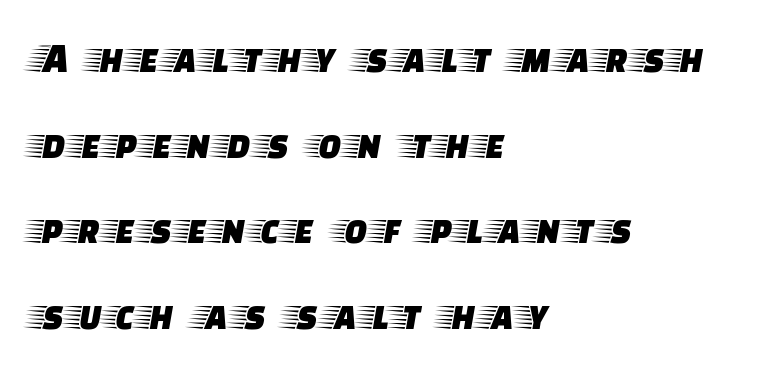
Q: Is the text italic (slanted)? A: Yes.
Q: Is the typeface a serif or a sans-serif typeface? A: Serif.
Q: Is the text underlined? A: No.
Q: How is the paragraph aligned? A: Left-aligned.
Q: Is the spacing between lines tight, normal or loose? A: Loose.
Q: Width (condensed, normal, or wide)? A: Wide.
Q: Stroke contrast? A: Low.
Q: x-height? A: Large.
Q: Monospaced? A: No.
